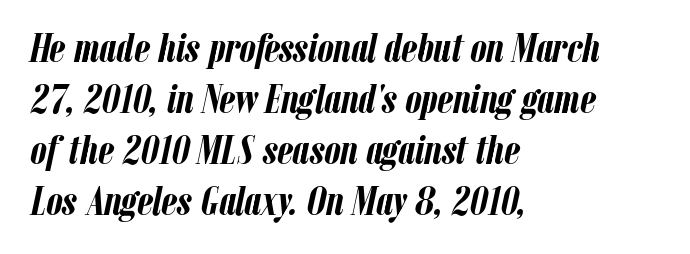
The rendering applies a slant to the glyphs. The string is rendered with underlining switched off. The face used here is proportionally spaced, like ordinary book or web type. Short note: letters normally spaced.
